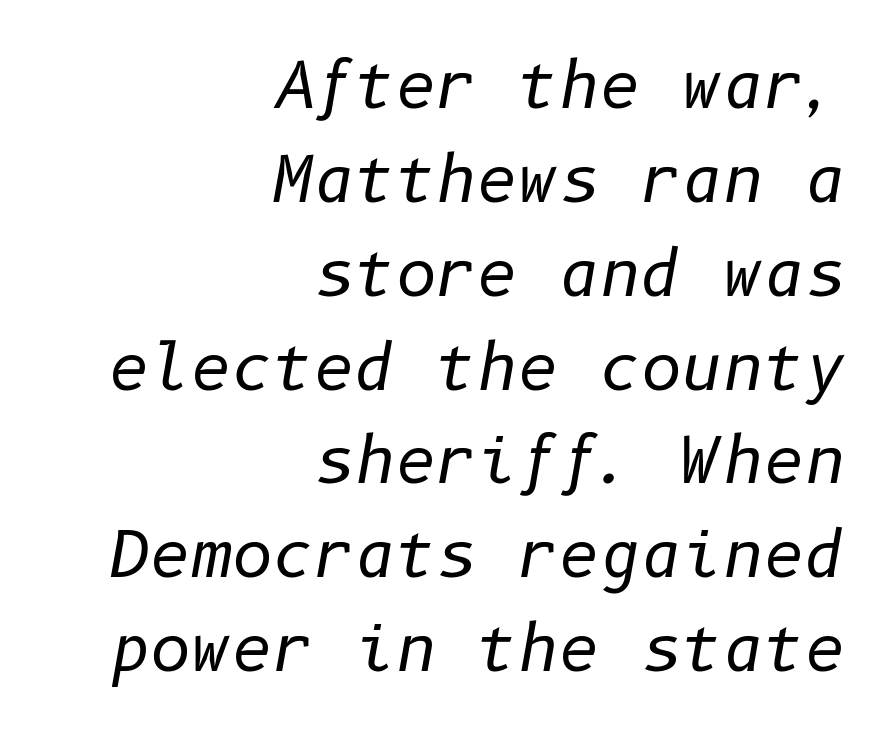
This reads as an unemphasized weight, regular at the heaviest. The glyphs are unaccompanied by any horizontal stroke below them. The typesetter chose a ragged-left arrangement here. This rendering leaves character spacing at its baseline value.
